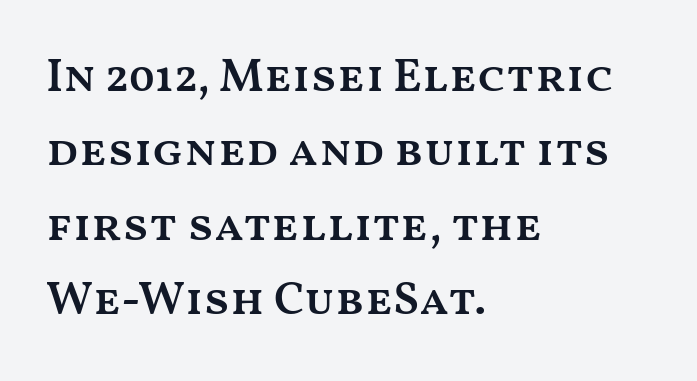
Italic? Not at all — the glyphs are vertical. The gaps between neighbouring characters are ordinary and unremarkable. Layout note: lines flush left. Set as a demibold, roughly 600 on the weight scale. Evenly set lines give the paragraph a standard silhouette. Spacing verdict: proportional, widths tailored to each character.
